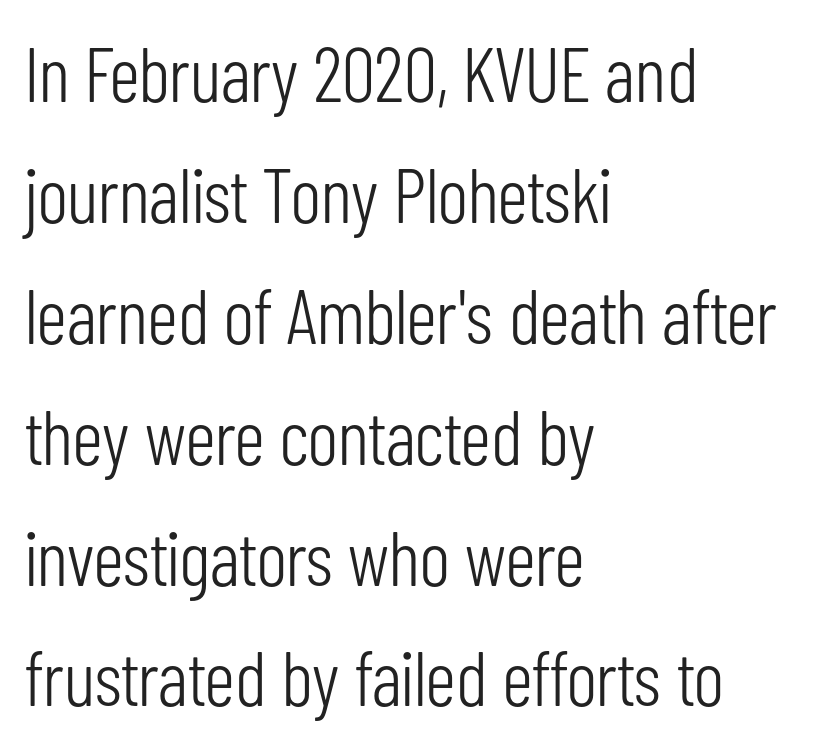
{"serif": "no", "italic": "no", "bold": "no", "weight": "light", "width": "condensed", "stroke_contrast": "low", "x_height": "medium", "monospaced": "no", "underline": "no", "align": "left", "line_spacing": "normal", "line_spacing_ratio": 1.57, "letter_spacing": "normal", "letter_spacing_em": 0.0, "glyph_px": 77}
